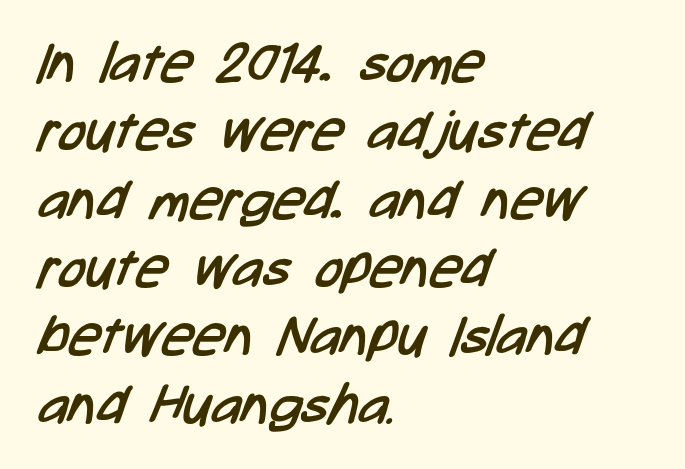
The font sits on the lighter half of the weight spectrum, regular included. Horizontally, the lines are justified to the leading edge only. Regarding serifs, this sample does without them. The letterforms sit shoulder to shoulder at normal distance. Do the characters align in a grid? No, the font is proportional. Has an underline been added? It has not.
